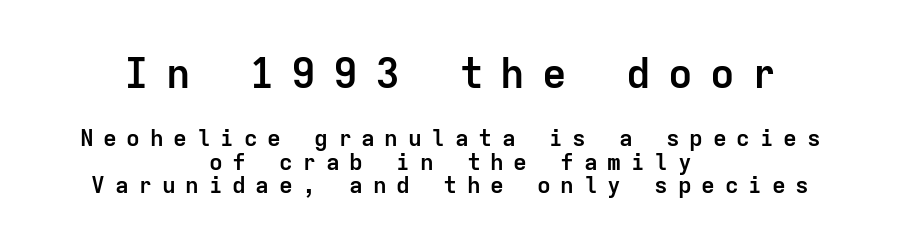
The image shows 41 px semibold sans-serif type, upright, monospaced; set centered, tight line spacing (1.03x), unusually wide letter spacing (+0.42 em), not underlined; the first (top) block is 1.78x larger; low stroke contrast and a medium x-height.
